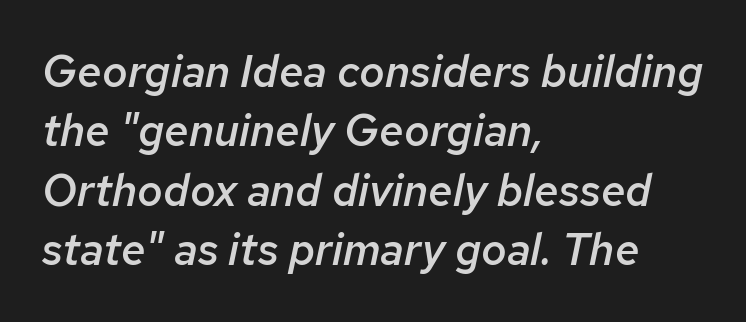
{"italic": "yes", "lean": "right", "slant_degrees": 12, "bold": "semi", "weight": "semibold", "width": "normal", "stroke_contrast": "low", "x_height": "medium", "monospaced": "no", "underline": "no", "align": "left", "line_spacing": "normal", "line_spacing_ratio": 1.35, "letter_spacing": "normal", "letter_spacing_em": 0.0, "glyph_px": 44}
